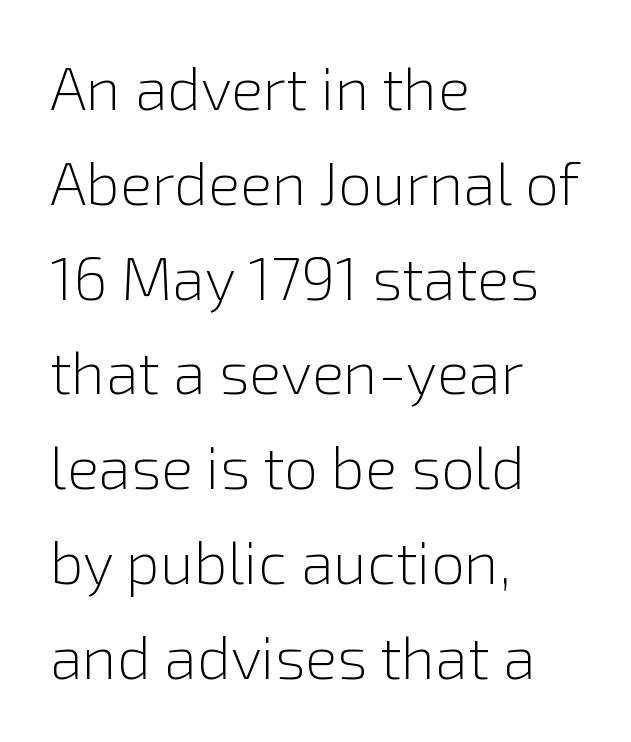
Q: Is the text bold? A: No.
Q: Is the text italic (slanted)? A: No, it is upright.
Q: Is the typeface a serif or a sans-serif typeface? A: Sans-serif.
Q: Is the text underlined? A: No.
Q: How is the paragraph aligned? A: Left-aligned.
Q: Is the spacing between letters normal or unusually wide? A: Normal.
Q: Is the spacing between lines tight, normal or loose? A: Normal.
Q: Width (condensed, normal, or wide)? A: Normal.
Q: x-height? A: Medium.
Q: Monospaced? A: No.
